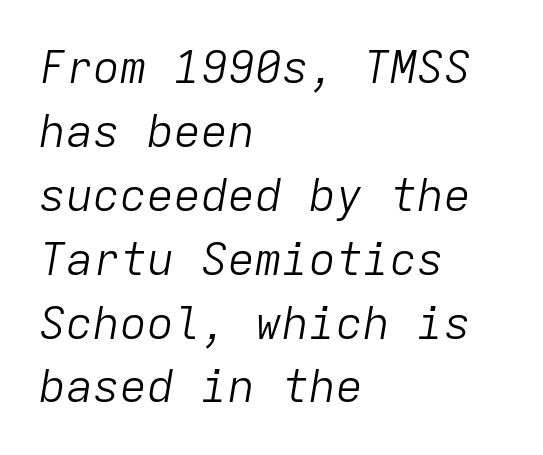
Stroke thickness stays within the range of a standard reading face or lighter. The paragraph shown leans on its left margin. The lettering tilts uniformly, giving the passage an italic look. Just letters on the line, the space beneath them empty.
